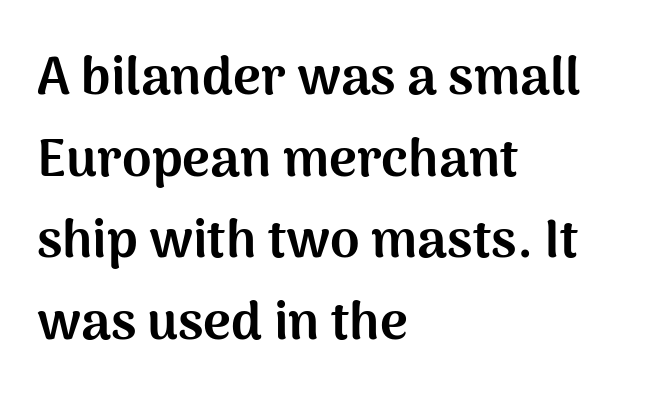
The passage shown is typed in a proportional face where columns would drift. The rows are spaced the way most documents space them. Grotesque or geometric, the face here clearly has no serifs. The letters sit at their default tracking, neither squeezed nor spread.
